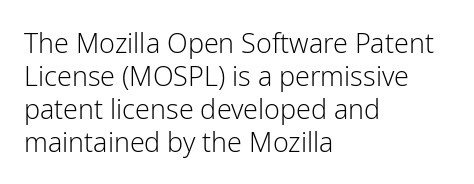
The image shows 27 px text type, upright; set left-aligned, line spacing 1.22x, normal letter spacing, not underlined.
